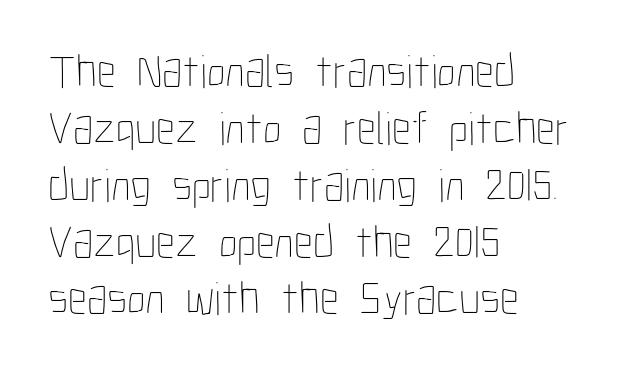
The image shows 47 px thin, condensed type, upright; set left-aligned, line spacing 1.21x, normal letter spacing, not underlined; low stroke contrast and a medium x-height.
